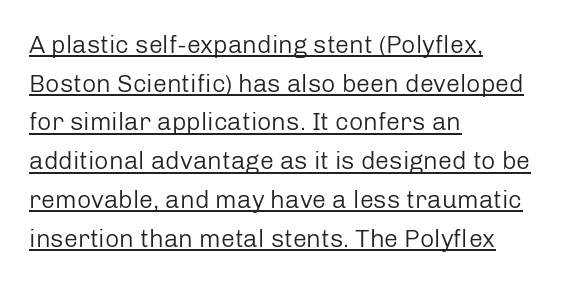
Q: Is the text bold? A: No.
Q: Is the text italic (slanted)? A: No, it is upright.
Q: Is the text underlined? A: Yes.
Q: How is the paragraph aligned? A: Left-aligned.
Q: Is the spacing between letters normal or unusually wide? A: Normal.
Q: Is the spacing between lines tight, normal or loose? A: Normal.
